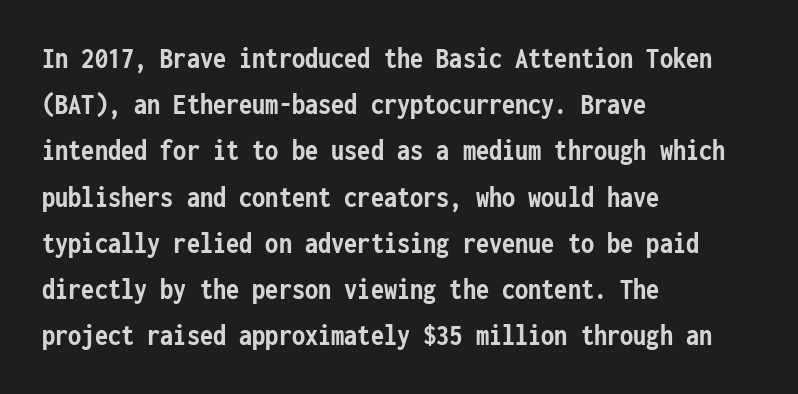
Q: Is the text bold? A: Yes.
Q: Is the text italic (slanted)? A: No, it is upright.
Q: Is the typeface a serif or a sans-serif typeface? A: Sans-serif.
Q: Is the text underlined? A: No.
Q: How is the paragraph aligned? A: Left-aligned.
Q: Is the spacing between letters normal or unusually wide? A: Normal.
Q: Is the spacing between lines tight, normal or loose? A: Normal.
Q: Width (condensed, normal, or wide)? A: Condensed.
Q: Stroke contrast? A: Low.
Q: x-height? A: Medium.
Q: Monospaced? A: Yes.
